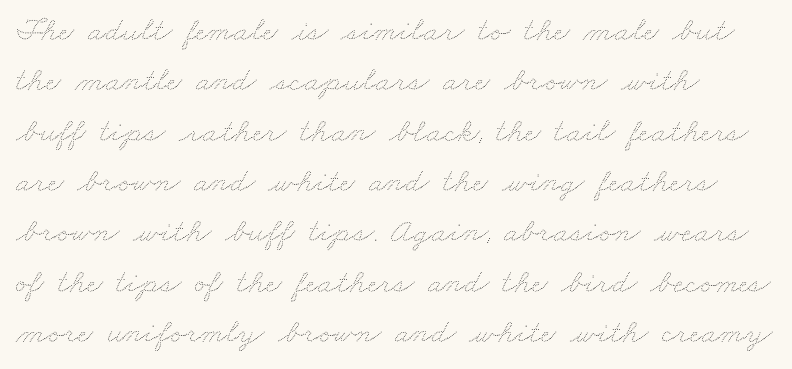
The image shows 34 px thin, wide type; set left-aligned, normal line spacing (1.48x), normal letter spacing, not underlined; medium stroke contrast and a small x-height.
